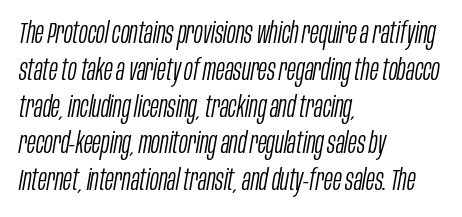
The image shows 29 px light, condensed type, italic (leaning right); set left-aligned, normal line spacing (1.27x), normal letter spacing, not underlined; low stroke contrast and a large x-height.
